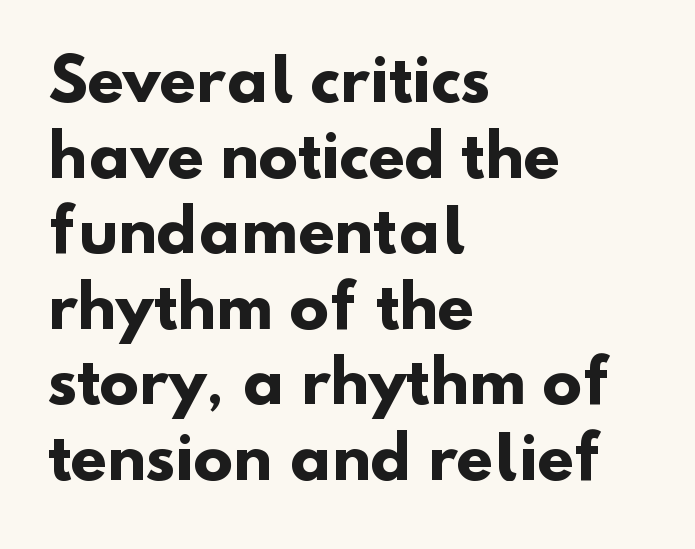
The image shows 59 px heavy sans-serif type; set left-aligned, normal line spacing (1.28x), normal letter spacing, not underlined; low stroke contrast and a small x-height.
